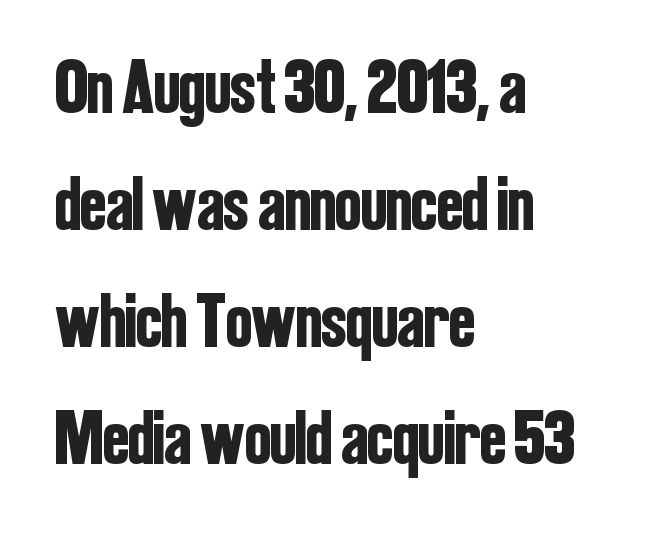
{"serif": "no", "italic": "no", "width": "condensed", "stroke_contrast": "low", "x_height": "medium", "monospaced": "no", "underline": "no", "align": "left", "line_spacing": "normal", "line_spacing_ratio": 1.52, "letter_spacing": "normal", "letter_spacing_em": 0.0, "glyph_px": 77}
